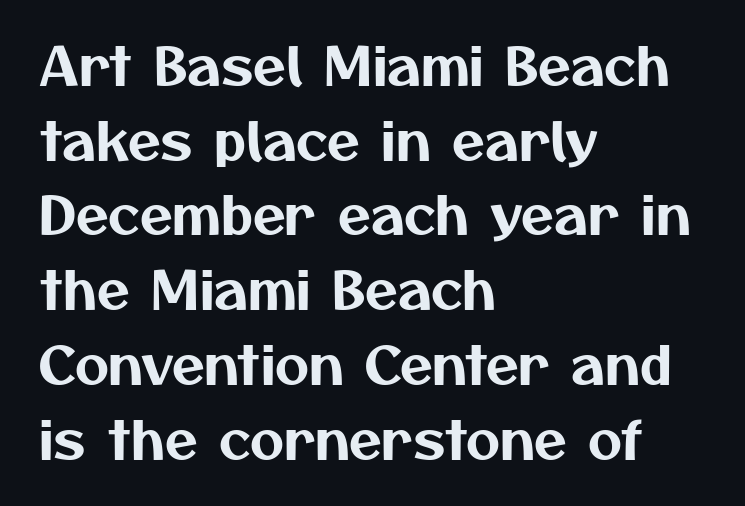
Q: Is the typeface a serif or a sans-serif typeface? A: Sans-serif.
Q: Is the text underlined? A: No.
Q: How is the paragraph aligned? A: Left-aligned.
Q: Is the spacing between letters normal or unusually wide? A: Normal.
Q: Is the spacing between lines tight, normal or loose? A: Normal.
Q: Width (condensed, normal, or wide)? A: Normal.
Q: Stroke contrast? A: Medium.
Q: x-height? A: Medium.
Q: Monospaced? A: No.
